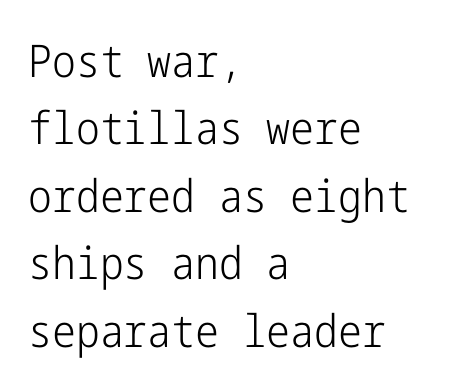
Q: Is the text bold? A: No.
Q: Is the text italic (slanted)? A: No, it is upright.
Q: Is the typeface a serif or a sans-serif typeface? A: Sans-serif.
Q: Is the text underlined? A: No.
Q: How is the paragraph aligned? A: Left-aligned.
Q: Is the spacing between letters normal or unusually wide? A: Normal.
Q: Is the spacing between lines tight, normal or loose? A: Normal.
Q: Width (condensed, normal, or wide)? A: Condensed.
Q: Stroke contrast? A: Low.
Q: x-height? A: Medium.
